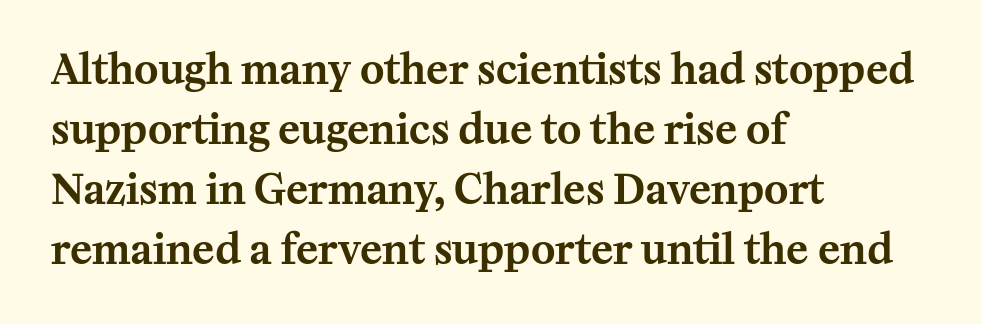
Q: Is the text italic (slanted)? A: No, it is upright.
Q: Is the typeface a serif or a sans-serif typeface? A: Serif.
Q: Is the text underlined? A: No.
Q: How is the paragraph aligned? A: Left-aligned.
Q: Is the spacing between letters normal or unusually wide? A: Normal.
Q: Is the spacing between lines tight, normal or loose? A: Normal.
Q: Width (condensed, normal, or wide)? A: Normal.
Q: Stroke contrast? A: Medium.
Q: x-height? A: Medium.
Q: Monospaced? A: No.
